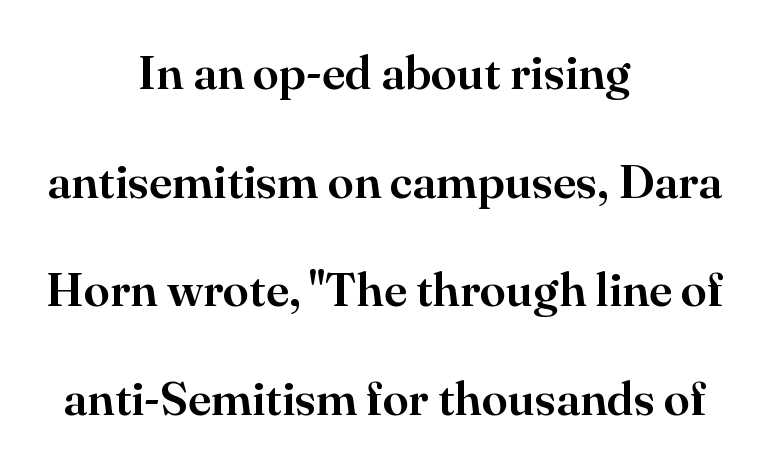
The line-height multiplier appears high, well above default. The letters stand straight up with perfectly vertical stems. The compositor balanced each line on the midline. Serifs: yes, visible at the terminals of the letterforms. Underline: absent. The letters advance in unequal steps, a hallmark of proportional type.
